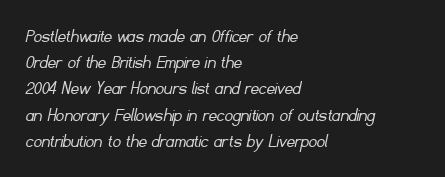
Q: Is the text bold? A: No.
Q: Is the text underlined? A: No.
Q: How is the paragraph aligned? A: Left-aligned.
Q: Is the spacing between letters normal or unusually wide? A: Normal.
Q: Is the spacing between lines tight, normal or loose? A: Normal.
